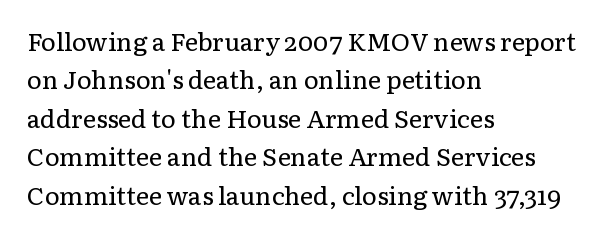
This sample uses an upright cut, with every glyph sitting square on the baseline. The string is rendered with underlining switched off. Tracking value appears to be zero — textbook default spacing. The lines in this sample share a left origin and differ only in where they stop. Vertical spacing — default.
